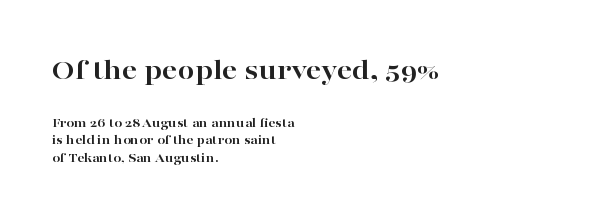
Rule under the text: the space is simply empty. Classification — serif. Designer's note — italics off, roman on. Regarding leading, the lines here are spaced in the standard way. Does the copy run flush right? No — it runs flush left. Is the lower block the larger one? No — the upper block carries the bigger type.
